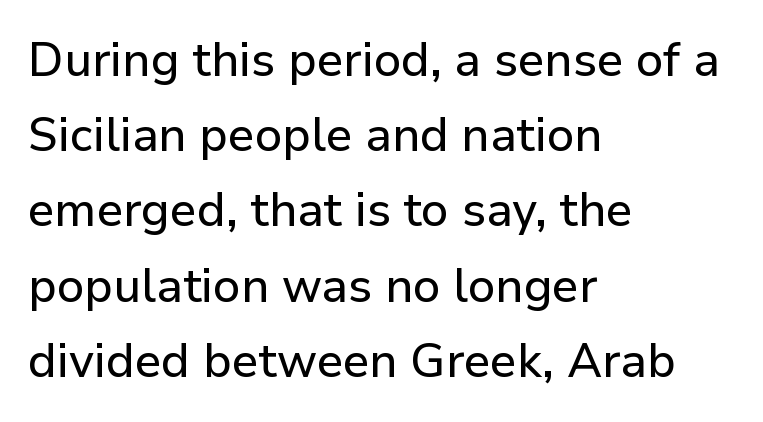
Only glyphs here, with clear space below each row. A typesetter would call this leading conventional body-copy spacing. This is roman type, the default non-slanted kind. Looks like regular typesetting: each glyph gets only the width it needs.
